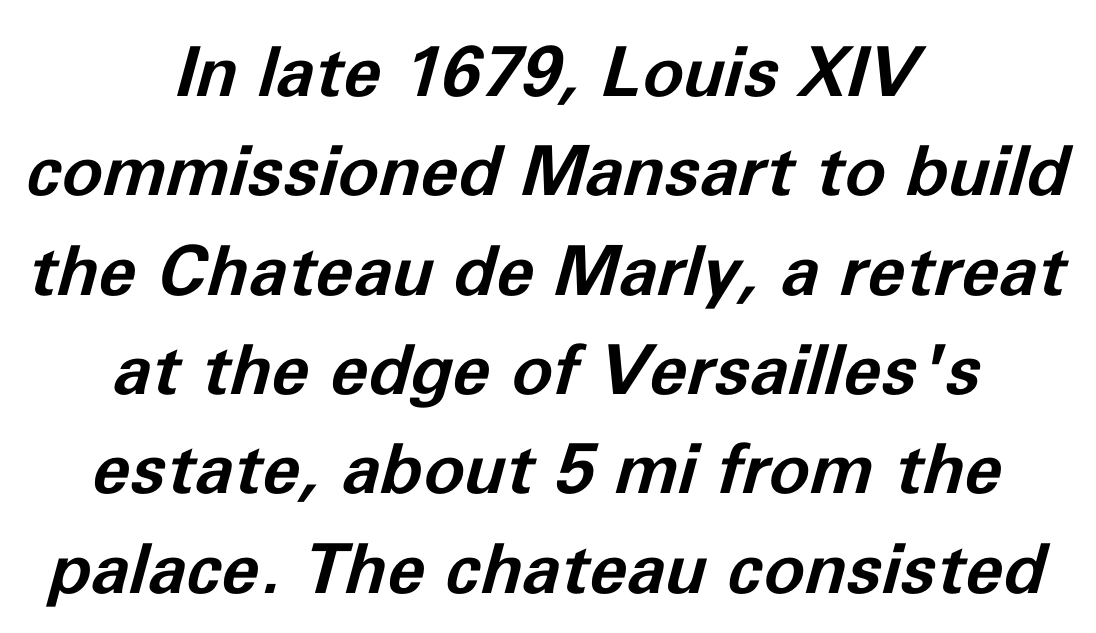
The paragraph shown floats in the horizontal middle. The gaps between neighbouring characters are ordinary and unremarkable. The leading is moderate, giving the passage an even texture. This rendering features lettering with no underline. Slanted lettering throughout. The letters advance in unequal steps, a hallmark of proportional type.
